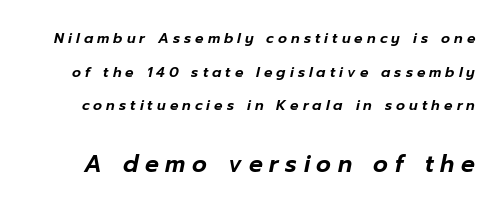
The line-height multiplier appears high, well above default. Anything drawn beneath the words? Only blank space. What stands out about the letter spacing? Its width — letters are far apart. The emphasis by scale lands on block number two, below. Italic? Definitely — the glyphs are oblique.
